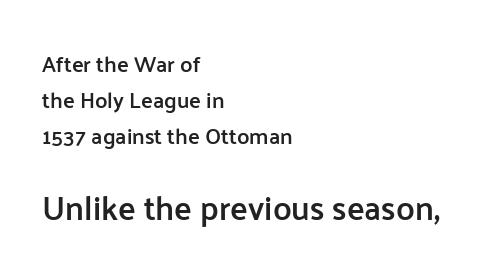
The image shows 33 px semibold sans-serif type, upright; set left-aligned, normal line spacing (1.63x), normal letter spacing, not underlined; the second (bottom) block is 1.5x larger; low stroke contrast and a medium x-height.
